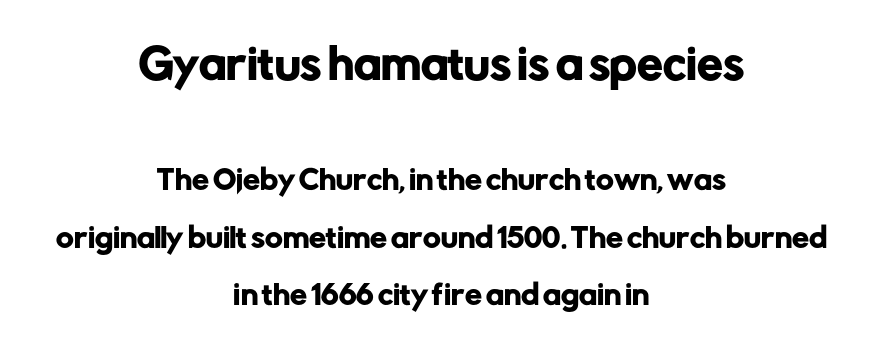
Q: Is the text italic (slanted)? A: No, it is upright.
Q: Is the typeface a serif or a sans-serif typeface? A: Sans-serif.
Q: Is the text underlined? A: No.
Q: How is the paragraph aligned? A: Centered.
Q: Is the spacing between letters normal or unusually wide? A: Normal.
Q: Is the spacing between lines tight, normal or loose? A: Loose.
Q: Which block of text is set in a larger size, the first (top) or the second (bottom)? A: The first (top) one.
Q: Width (condensed, normal, or wide)? A: Normal.
Q: Stroke contrast? A: Low.
Q: x-height? A: Medium.
Q: Monospaced? A: No.
